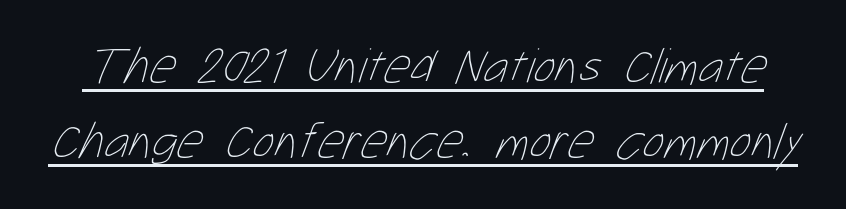
Beneath each row of characters lies a ruled line. This block has exactly the height ordinary leading produces. In terms of letterspacing, this is plain default setting. Stems here are at most as thick as an everyday book face. Here the designer chose a conventional face with non-uniform glyph widths.
